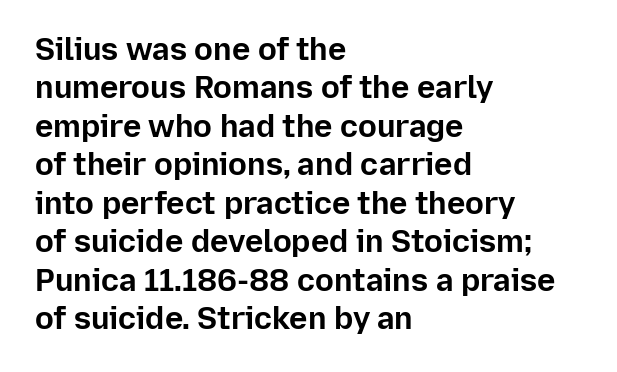
The image shows 31 px bold sans-serif type, upright; set left-aligned, line spacing 1.24x, normal letter spacing, not underlined; low stroke contrast and a medium x-height.
